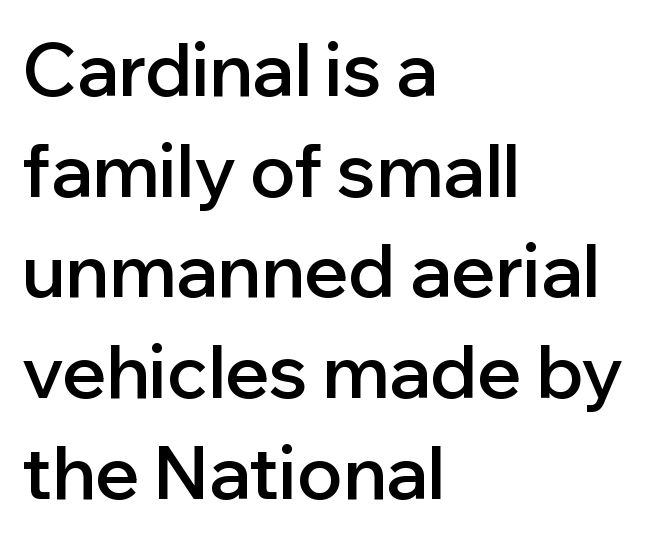
Q: Is the text bold? A: Semi-bold.
Q: Is the text italic (slanted)? A: No, it is upright.
Q: Is the typeface a serif or a sans-serif typeface? A: Sans-serif.
Q: Is the text underlined? A: No.
Q: How is the paragraph aligned? A: Left-aligned.
Q: Is the spacing between letters normal or unusually wide? A: Normal.
Q: Is the spacing between lines tight, normal or loose? A: Normal.
Q: Width (condensed, normal, or wide)? A: Normal.
Q: Stroke contrast? A: Low.
Q: x-height? A: Medium.
Q: Monospaced? A: No.
